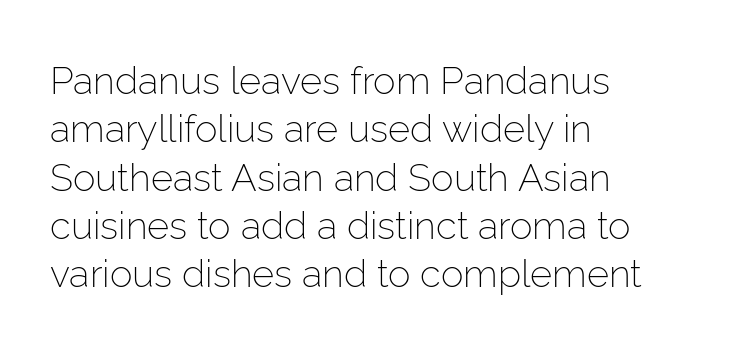
{"serif": "no", "italic": "no", "bold": "no", "weight": "light", "width": "normal", "stroke_contrast": "low", "x_height": "medium", "monospaced": "no", "underline": "no", "align": "left", "line_spacing": "normal", "line_spacing_ratio": 1.27, "letter_spacing": "normal", "letter_spacing_em": 0.0, "glyph_px": 38}
